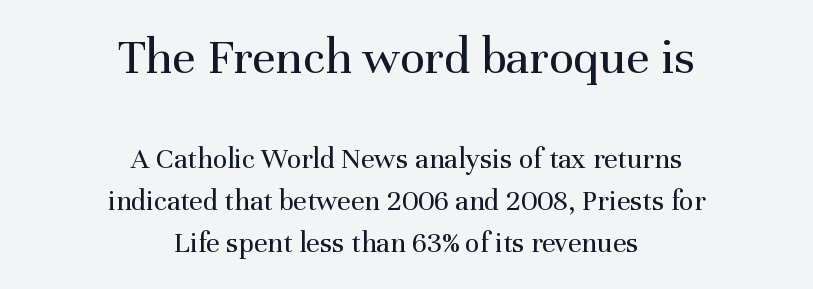
Q: Is the text bold? A: No.
Q: Is the text italic (slanted)? A: No, it is upright.
Q: Is the typeface a serif or a sans-serif typeface? A: Serif.
Q: Is the text underlined? A: No.
Q: How is the paragraph aligned? A: Centered.
Q: Is the spacing between letters normal or unusually wide? A: Normal.
Q: Is the spacing between lines tight, normal or loose? A: Normal.
Q: Which block of text is set in a larger size, the first (top) or the second (bottom)? A: The first (top) one.
Q: Width (condensed, normal, or wide)? A: Normal.
Q: Stroke contrast? A: Medium.
Q: x-height? A: Medium.
Q: Monospaced? A: No.
